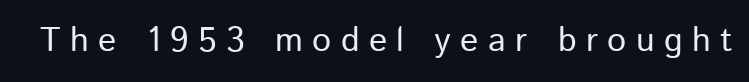
The designer went with a sans here, leaving each stem footless. The rendering uses natural spacing where letterforms have individual widths. You could only call the tracking loose — the letters float apart. The typography opts for an upright posture over an oblique one. Glance below the letters and you will spot only blank space. Each stroke keeps to a modest, everyday thickness or less.
